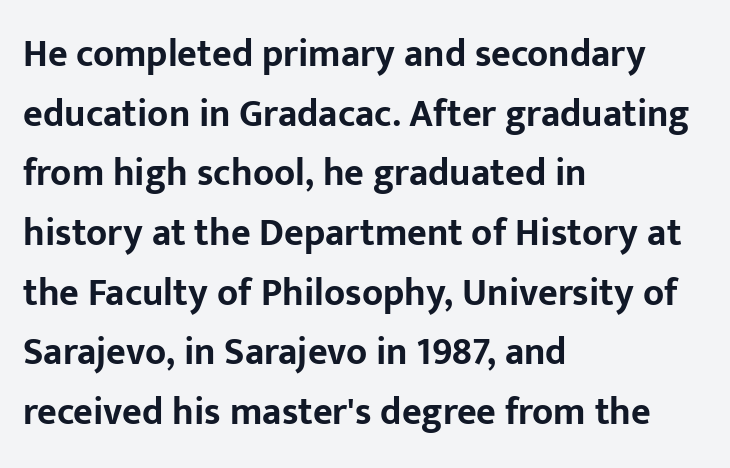
A normal amount of white space separates one row of letters from the next. Rendered with straight, roman letterforms. The passage shown is not underscored anywhere. No feet cap the strokes, marking this as sans-serif type. Spacing between characters is what you'd get straight out of the box. A student would call this left alignment; a typographer would say flush left, rag right.
